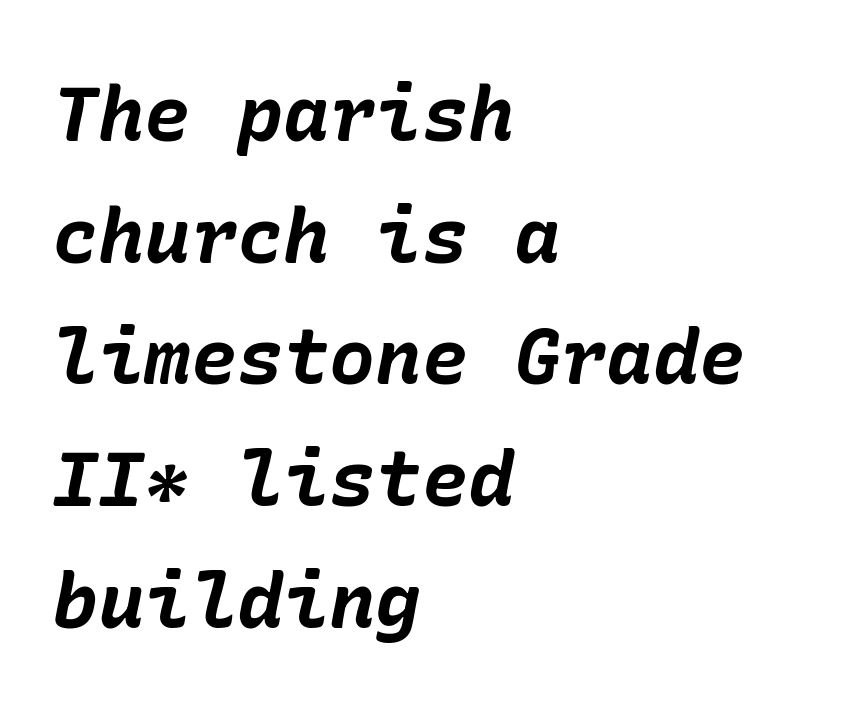
Q: Is the text bold? A: Yes.
Q: Is the text italic (slanted)? A: Yes, it leans right by about 10 degrees.
Q: Is the text underlined? A: No.
Q: How is the paragraph aligned? A: Left-aligned.
Q: Is the spacing between letters normal or unusually wide? A: Normal.
Q: Is the spacing between lines tight, normal or loose? A: Normal.
Q: Width (condensed, normal, or wide)? A: Normal.
Q: Stroke contrast? A: Low.
Q: x-height? A: Medium.
